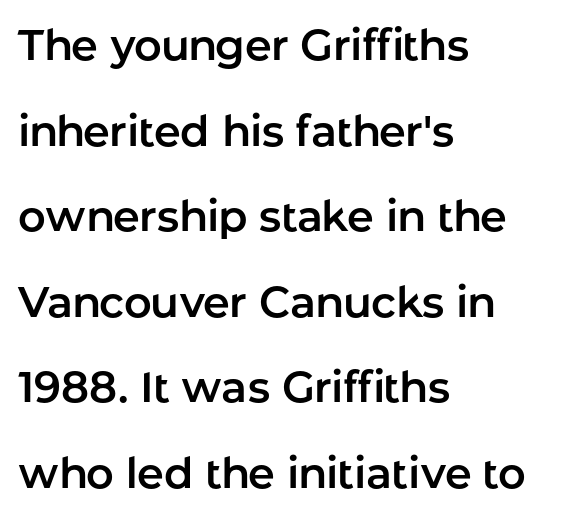
The image shows 43 px sans-serif type, upright; set left-aligned, loose line spacing (1.99x), normal letter spacing, not underlined; low stroke contrast and a medium x-height.
